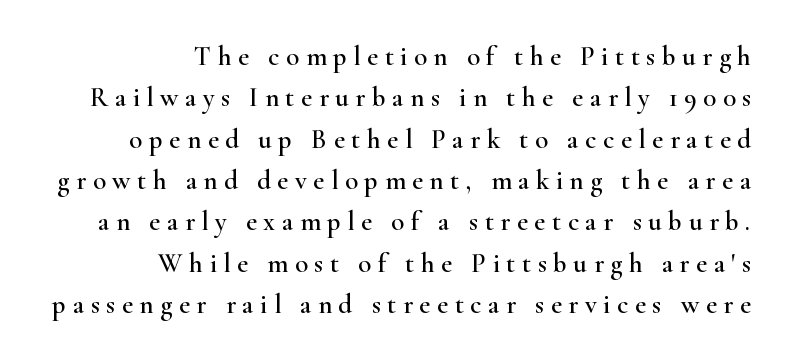
Q: Is the text italic (slanted)? A: No, it is upright.
Q: Is the text underlined? A: No.
Q: How is the paragraph aligned? A: Right-aligned.
Q: Is the spacing between letters normal or unusually wide? A: Unusually wide.
Q: Is the spacing between lines tight, normal or loose? A: Normal.
